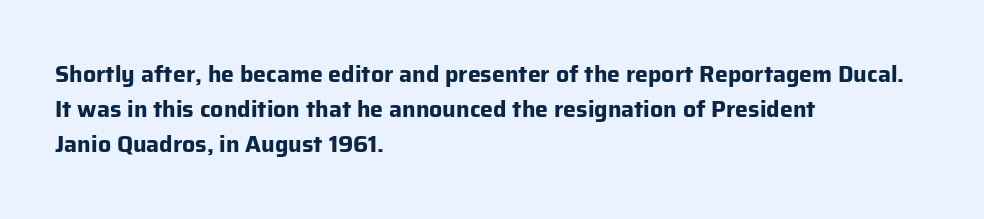
{"italic": "no", "bold": "yes", "underline": "no", "align": "left", "line_spacing": "normal", "line_spacing_ratio": 1.53, "letter_spacing": "normal", "letter_spacing_em": 0.0, "glyph_px": 23}
